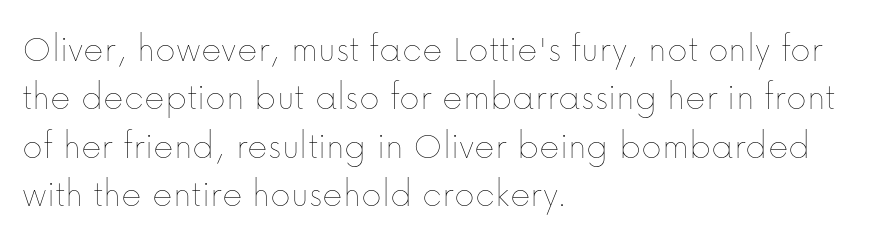
A typesetter would call this zero additional tracking. Every stem runs plumb, perpendicular to the baseline. Weight: regular or lighter. The lines in this sample share a left origin and differ only in where they stop. A bare baseline throughout the passage.
